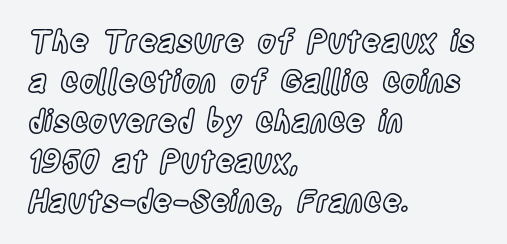
Q: Is the text italic (slanted)? A: Yes.
Q: Is the text underlined? A: No.
Q: How is the paragraph aligned? A: Left-aligned.
Q: Is the spacing between letters normal or unusually wide? A: Normal.
Q: Is the spacing between lines tight, normal or loose? A: Normal.
Q: Width (condensed, normal, or wide)? A: Condensed.
Q: x-height? A: Large.
Q: Monospaced? A: No.
